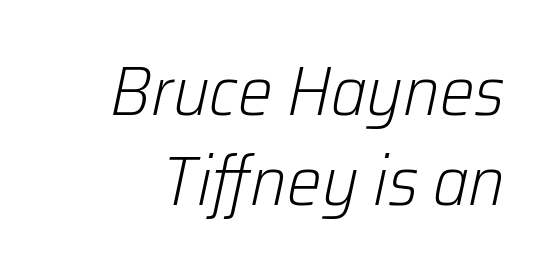
The ragged edge is on the left, which tells us the setting is flush right. Check under the words: just untouched page. These lines sit exactly where default settings would place them. You can tell it's italic because the verticals aren't actually vertical.
